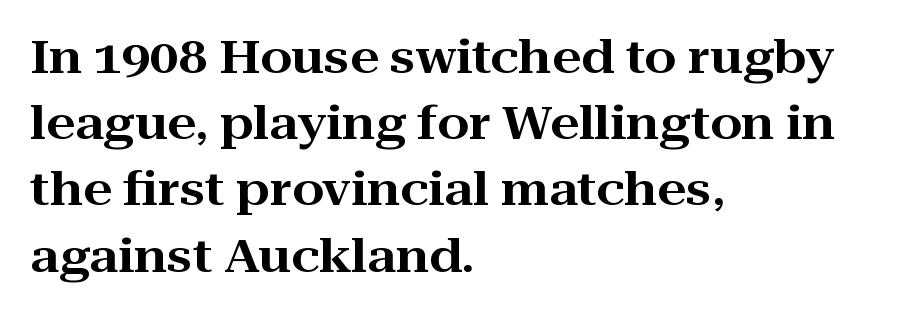
The image shows 46 px wide serif type, upright; set left-aligned, normal line spacing (1.44x), normal letter spacing, not underlined; high stroke contrast and a medium x-height.
